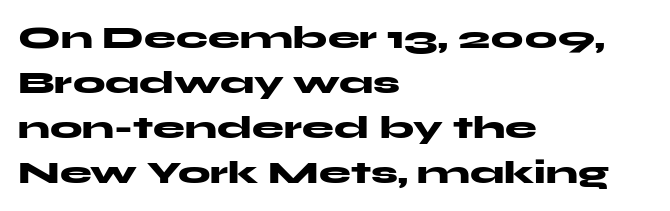
The image shows 32 px heavy, wide sans-serif type, upright; set left-aligned, normal line spacing (1.41x), normal letter spacing, not underlined; medium stroke contrast and a medium x-height.
